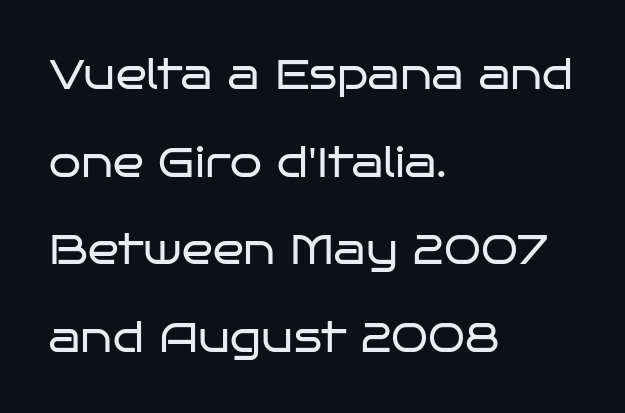
The image shows 41 px regular-weight, wide sans-serif type, upright; set left-aligned, loose line spacing (2.14x), normal letter spacing, not underlined; low stroke contrast and a large x-height.
